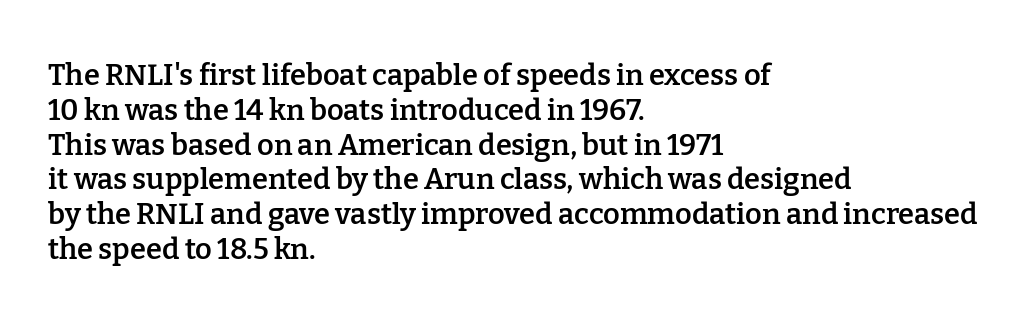
{"serif": "yes", "italic": "no", "bold": "semi", "weight": "semibold", "width": "normal", "stroke_contrast": "low", "x_height": "medium", "monospaced": "no", "underline": "no", "align": "left", "line_spacing_ratio": 1.2, "letter_spacing": "normal", "letter_spacing_em": 0.0, "glyph_px": 29}
